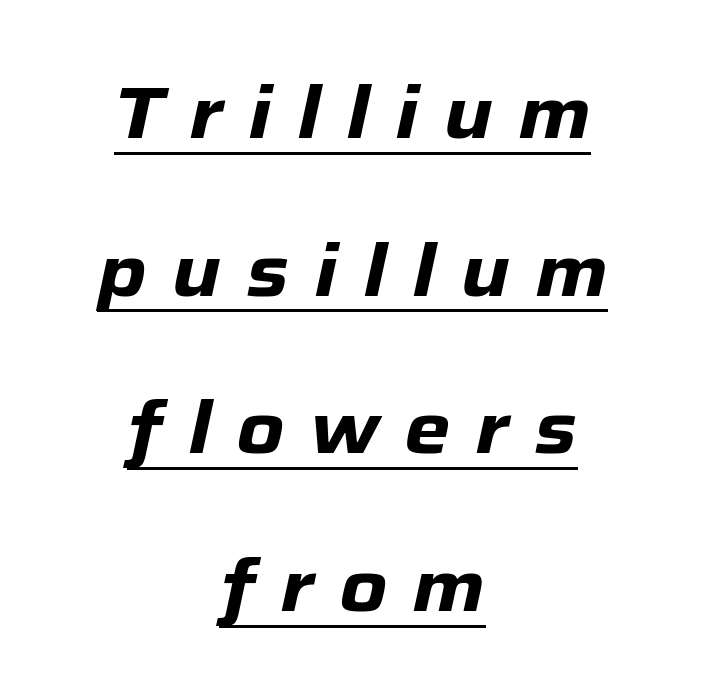
Q: Is the text bold? A: Yes.
Q: Is the text italic (slanted)? A: Yes, it leans right by about 12 degrees.
Q: Is the text underlined? A: Yes.
Q: How is the paragraph aligned? A: Centered.
Q: Is the spacing between letters normal or unusually wide? A: Unusually wide.
Q: Is the spacing between lines tight, normal or loose? A: Loose.
Q: Width (condensed, normal, or wide)? A: Normal.
Q: Stroke contrast? A: Low.
Q: x-height? A: Medium.
Q: Monospaced? A: No.
